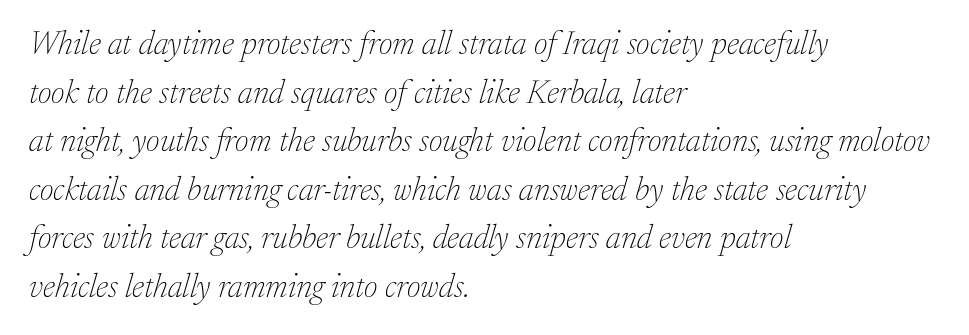
Q: Is the text bold? A: No.
Q: Is the text italic (slanted)? A: Yes, it leans right by about 17 degrees.
Q: Is the typeface a serif or a sans-serif typeface? A: Serif.
Q: Is the text underlined? A: No.
Q: How is the paragraph aligned? A: Left-aligned.
Q: Is the spacing between letters normal or unusually wide? A: Normal.
Q: Is the spacing between lines tight, normal or loose? A: Normal.
Q: Width (condensed, normal, or wide)? A: Normal.
Q: Stroke contrast? A: Low.
Q: x-height? A: Medium.
Q: Monospaced? A: No.
